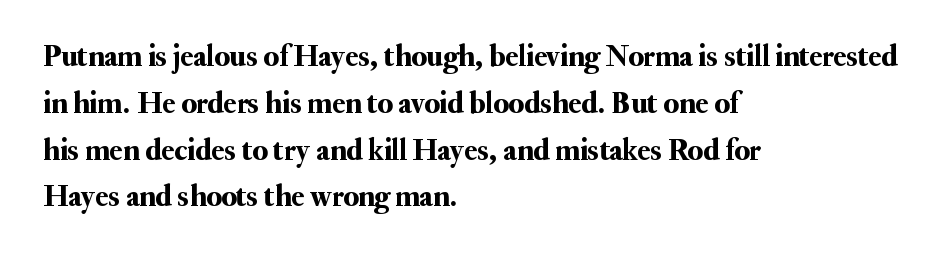
The image shows 30 px serif type, upright; set left-aligned, normal line spacing (1.56x), normal letter spacing, not underlined; medium stroke contrast and a small x-height.
